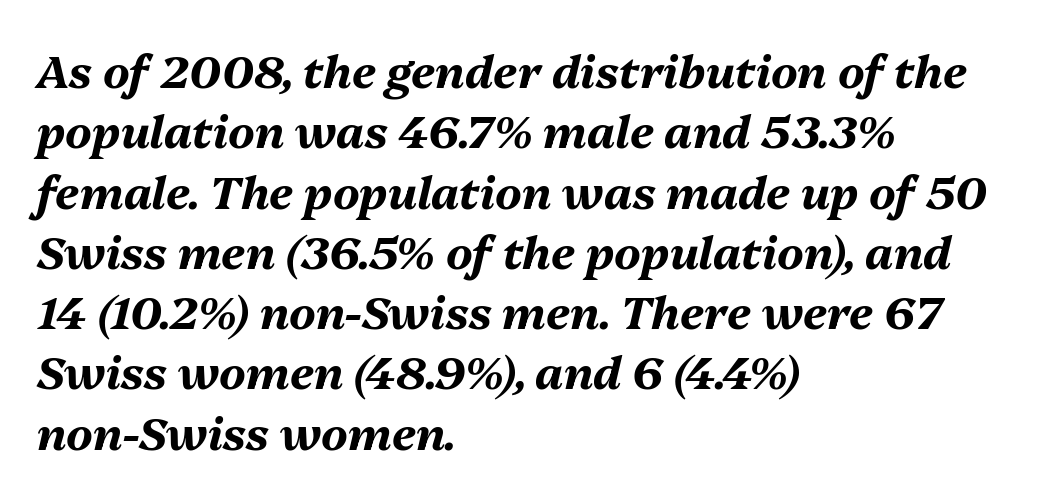
{"italic": "yes", "lean": "right", "slant_degrees": 13, "bold": "yes", "weight": "bold", "width": "normal", "stroke_contrast": "medium", "x_height": "medium", "monospaced": "no", "underline": "no", "align": "left", "line_spacing": "normal", "line_spacing_ratio": 1.34, "letter_spacing": "normal", "letter_spacing_em": 0.0, "glyph_px": 45}
